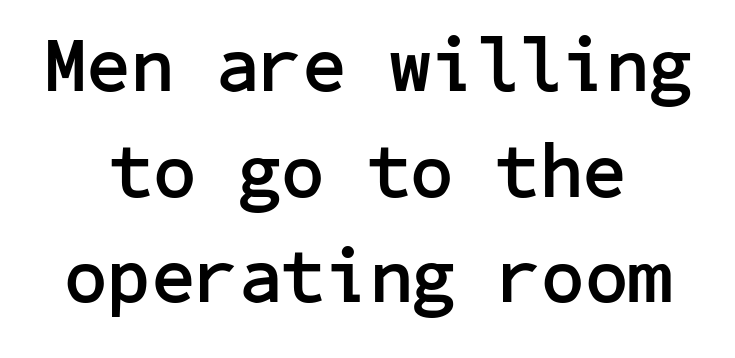
What's the leading like? Ordinary, nothing unusual. Bare-footed words on every line. Is the block centered? Yes — each line is placed symmetrically about the middle. Style check: upright. Glyph-to-glyph distance matches everyday printed text. In terms of weight, the rendering is a true, heavy bold.
